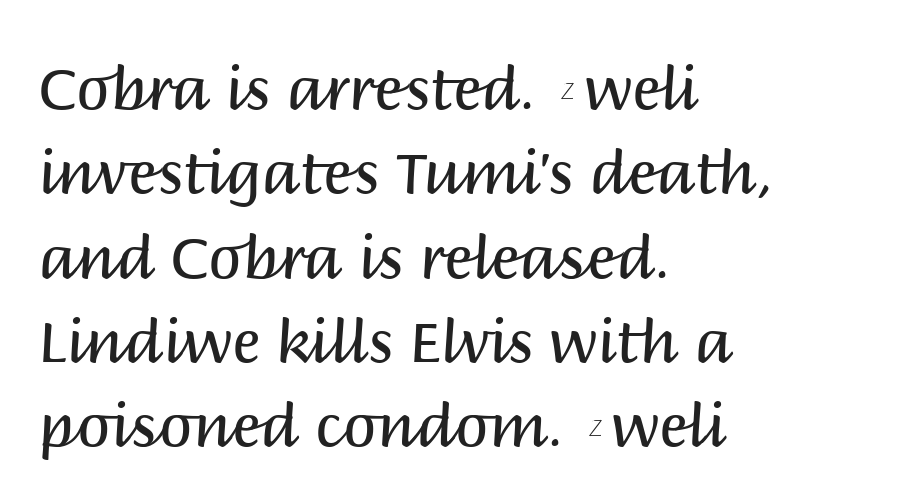
Think of a printed novel: that variable character pitch is what you see here. The designer left line spacing at the default. Heft: none added — not bold. Line beginnings align vertically; line endings do not.
